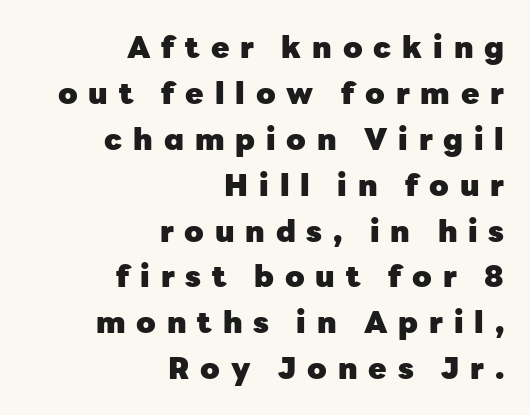
Underline: absent. Quick note: interline space is typical. A roman cut, with each character standing at attention. Horizontal alignment here is rightward, an uncommon choice for prose. The tracking jumps out immediately: characters are airy and widely separated. Here the designer chose a conventional face with non-uniform glyph widths.
